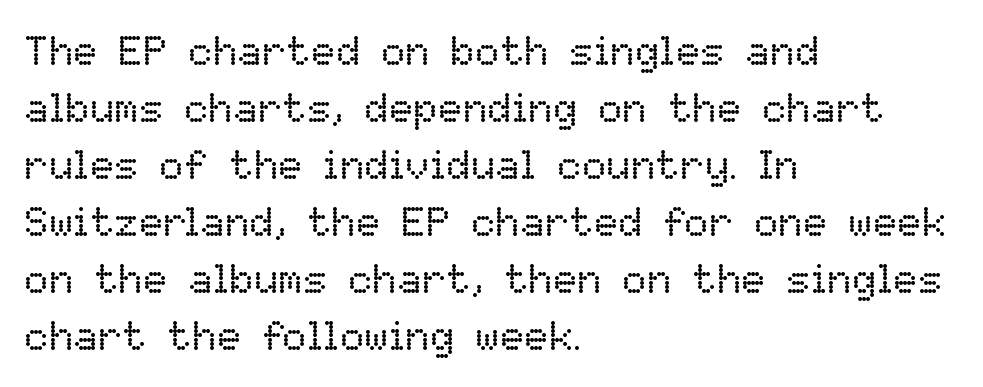
The image shows 41 px regular-weight type, upright; set left-aligned, normal line spacing (1.39x), normal letter spacing, not underlined; low stroke contrast and a medium x-height.
